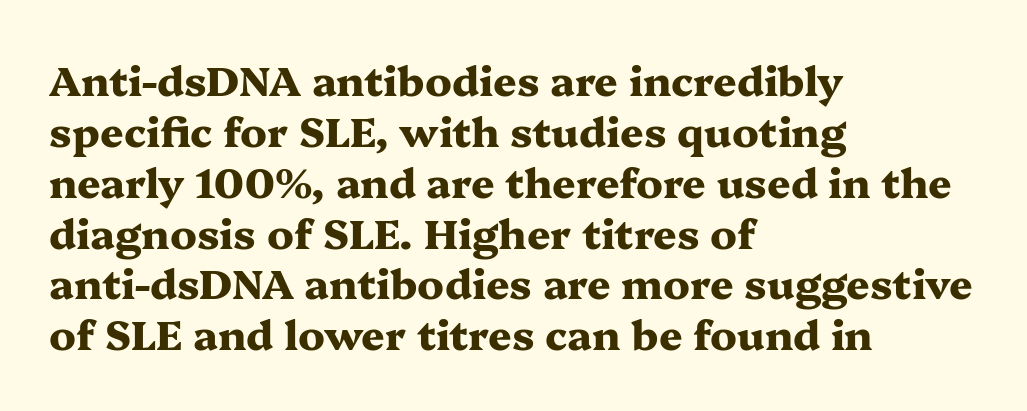
Beneath every word, the page is bare. Horizontally, the lines are justified to the leading edge only. A typesetter would call this proportional, since set widths differ per character. A serif font was chosen for this passage. Posture: straight, roman, zero tilt. Words appear dense and cohesive because spacing is normal.
